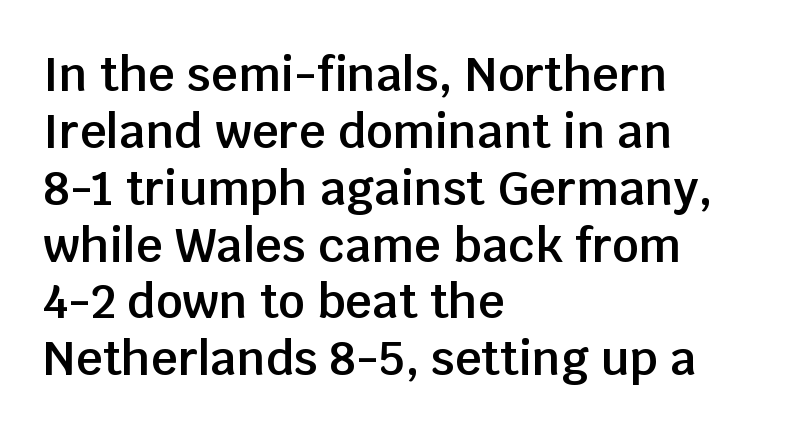
{"serif": "no", "italic": "no", "bold": "semi", "weight": "semibold", "width": "normal", "stroke_contrast": "low", "x_height": "large", "monospaced": "no", "underline": "no", "align": "left", "line_spacing_ratio": 1.21, "letter_spacing": "normal", "letter_spacing_em": 0.0, "glyph_px": 47}
